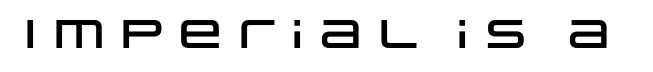
Q: Is the text italic (slanted)? A: No, it is upright.
Q: Is the typeface a serif or a sans-serif typeface? A: Sans-serif.
Q: Is the text underlined? A: No.
Q: Is the spacing between letters normal or unusually wide? A: Normal.
Q: Width (condensed, normal, or wide)? A: Wide.
Q: Stroke contrast? A: Low.
Q: x-height? A: Large.
Q: Monospaced? A: No.
